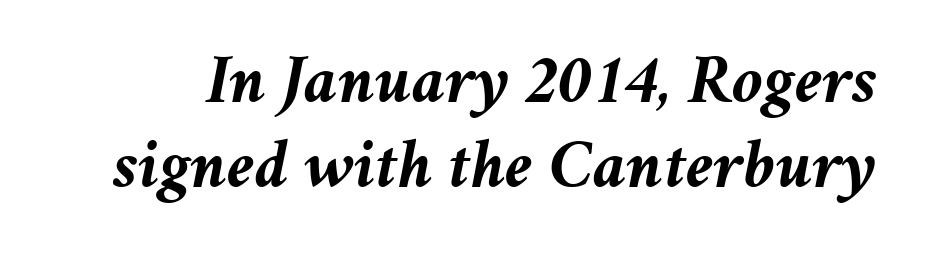
You can tell it's italic because the verticals aren't actually vertical. Summary of weight: heavy, a full bold. Looks like regular typesetting: each glyph gets only the width it needs. The glyphs are unaccompanied by any horizontal stroke below them. The letters sit at their default tracking, neither squeezed nor spread.
